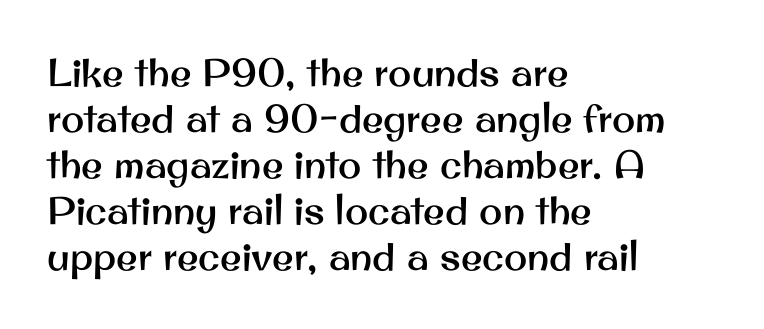
Q: Is the text italic (slanted)? A: No, it is upright.
Q: Is the typeface a serif or a sans-serif typeface? A: Sans-serif.
Q: Is the text underlined? A: No.
Q: How is the paragraph aligned? A: Left-aligned.
Q: Is the spacing between letters normal or unusually wide? A: Normal.
Q: Width (condensed, normal, or wide)? A: Normal.
Q: Stroke contrast? A: Medium.
Q: x-height? A: Small.
Q: Monospaced? A: No.
